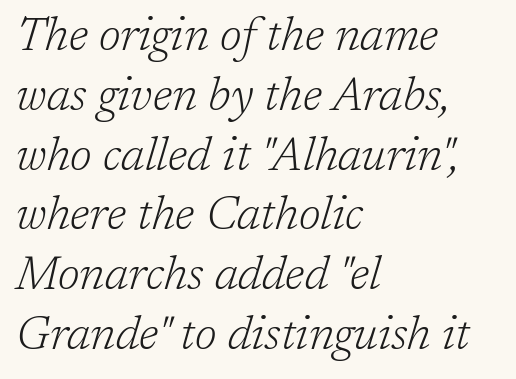
{"serif": "yes", "italic": "yes", "lean": "right", "slant_degrees": 17, "bold": "no", "weight": "light", "width": "normal", "stroke_contrast": "low", "x_height": "medium", "monospaced": "no", "underline": "no", "align": "left", "line_spacing": "normal", "line_spacing_ratio": 1.3, "letter_spacing": "normal", "letter_spacing_em": 0.0, "glyph_px": 46}
